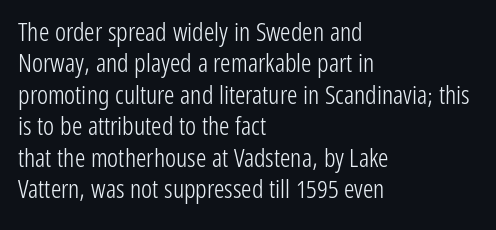
Q: Is the text bold? A: No.
Q: Is the text italic (slanted)? A: No, it is upright.
Q: Is the text underlined? A: No.
Q: How is the paragraph aligned? A: Left-aligned.
Q: Is the spacing between letters normal or unusually wide? A: Normal.
